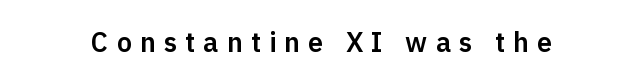
{"italic": "no", "underline": "no", "letter_spacing": "wide", "letter_spacing_em": 0.3, "glyph_px": 27}
